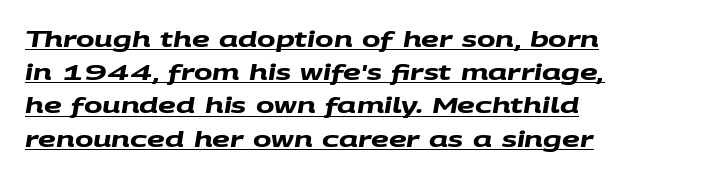
Typeset ragged right — the left edge is the straight one. Short note: letters normally spaced. Reading down the column, the eye jumps a familiar distance to each next line. I'd describe the lettering as bold — thick and assertive. The string is rendered with underlining switched on.
